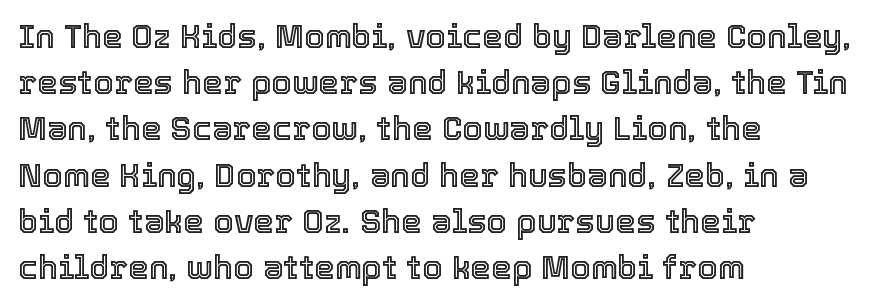
Q: Is the text italic (slanted)? A: No, it is upright.
Q: Is the text underlined? A: No.
Q: How is the paragraph aligned? A: Left-aligned.
Q: Is the spacing between letters normal or unusually wide? A: Normal.
Q: Is the spacing between lines tight, normal or loose? A: Normal.
Q: Width (condensed, normal, or wide)? A: Normal.
Q: x-height? A: Medium.
Q: Monospaced? A: No.
